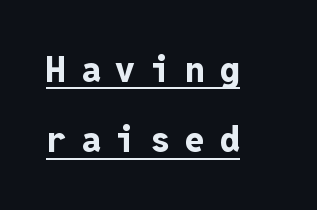
Q: Is the text bold? A: Yes.
Q: Is the text italic (slanted)? A: No, it is upright.
Q: Is the typeface a serif or a sans-serif typeface? A: Sans-serif.
Q: Is the text underlined? A: Yes.
Q: How is the paragraph aligned? A: Left-aligned.
Q: Is the spacing between letters normal or unusually wide? A: Unusually wide.
Q: Is the spacing between lines tight, normal or loose? A: Loose.
Q: Width (condensed, normal, or wide)? A: Normal.
Q: Stroke contrast? A: Low.
Q: x-height? A: Medium.
Q: Monospaced? A: Yes.
